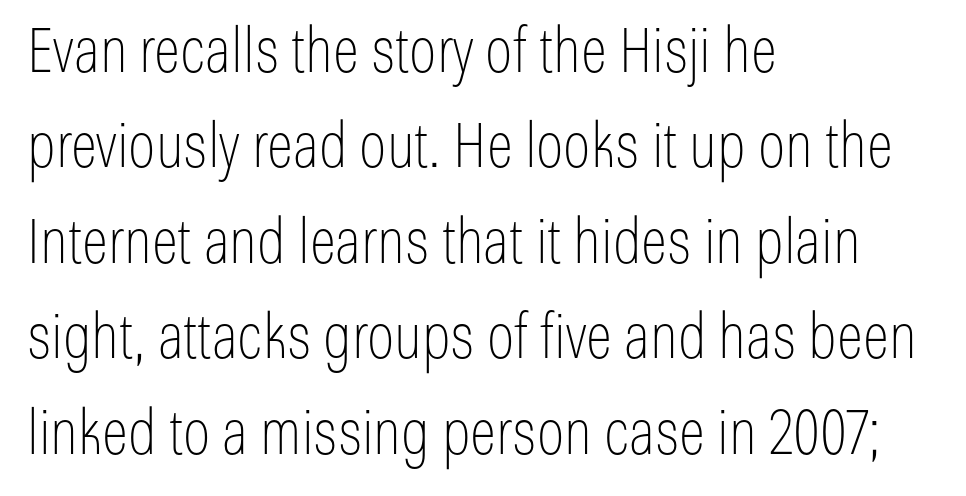
Q: Is the text bold? A: No.
Q: Is the text italic (slanted)? A: No, it is upright.
Q: Is the typeface a serif or a sans-serif typeface? A: Sans-serif.
Q: Is the text underlined? A: No.
Q: How is the paragraph aligned? A: Left-aligned.
Q: Is the spacing between letters normal or unusually wide? A: Normal.
Q: Is the spacing between lines tight, normal or loose? A: Normal.
Q: Width (condensed, normal, or wide)? A: Condensed.
Q: Stroke contrast? A: Low.
Q: x-height? A: Medium.
Q: Monospaced? A: No.
